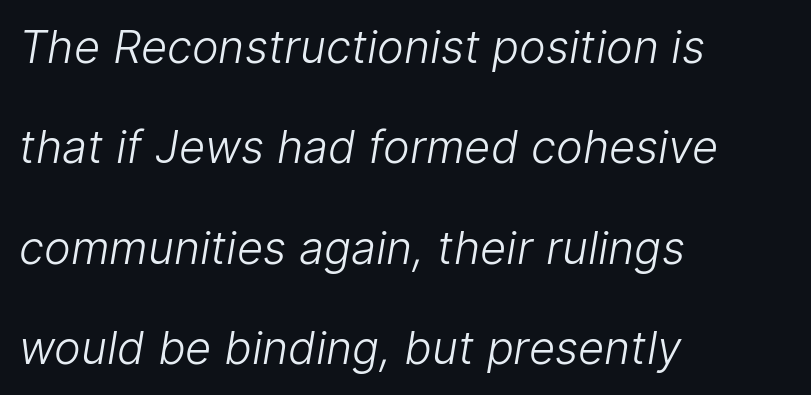
{"serif": "no", "bold": "no", "weight": "light", "width": "normal", "stroke_contrast": "low", "x_height": "medium", "monospaced": "no", "underline": "no", "align": "left", "line_spacing": "loose", "line_spacing_ratio": 2.23, "letter_spacing": "normal", "letter_spacing_em": 0.0, "glyph_px": 45}
